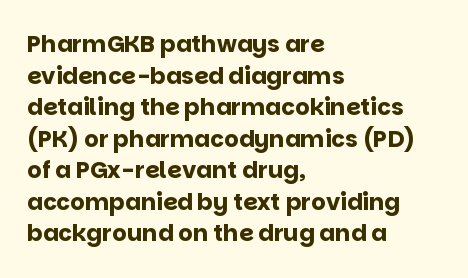
One glance says typical: line gaps are just what's usual. The letters stand upright; this is a roman face. These lines stack with their left ends in a neat column. Bold? Absolutely — the strokes are thick and heavy.
